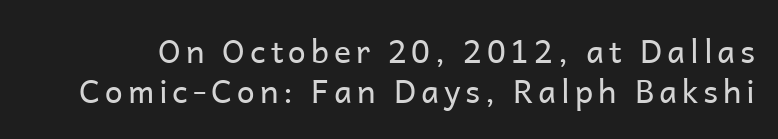
The image shows 32 px regular-weight sans-serif type, upright; set normal line spacing (1.25x), not underlined; low stroke contrast and a medium x-height.
